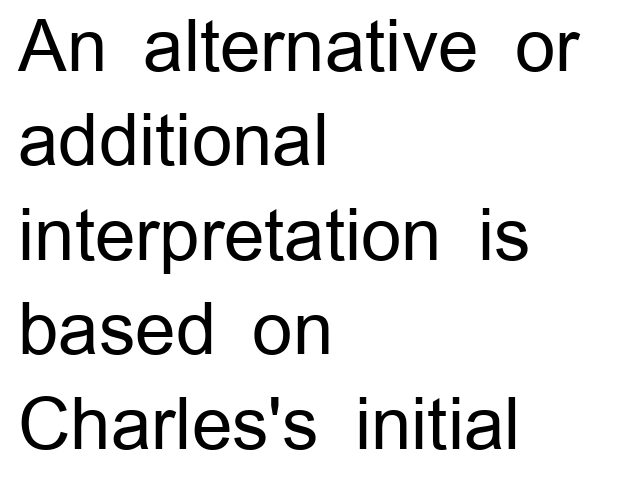
Q: Is the text bold? A: No.
Q: Is the text italic (slanted)? A: No, it is upright.
Q: Is the typeface a serif or a sans-serif typeface? A: Sans-serif.
Q: Is the text underlined? A: No.
Q: How is the paragraph aligned? A: Left-aligned.
Q: Is the spacing between letters normal or unusually wide? A: Normal.
Q: Is the spacing between lines tight, normal or loose? A: Normal.
Q: Width (condensed, normal, or wide)? A: Normal.
Q: Stroke contrast? A: Low.
Q: x-height? A: Medium.
Q: Monospaced? A: No.
